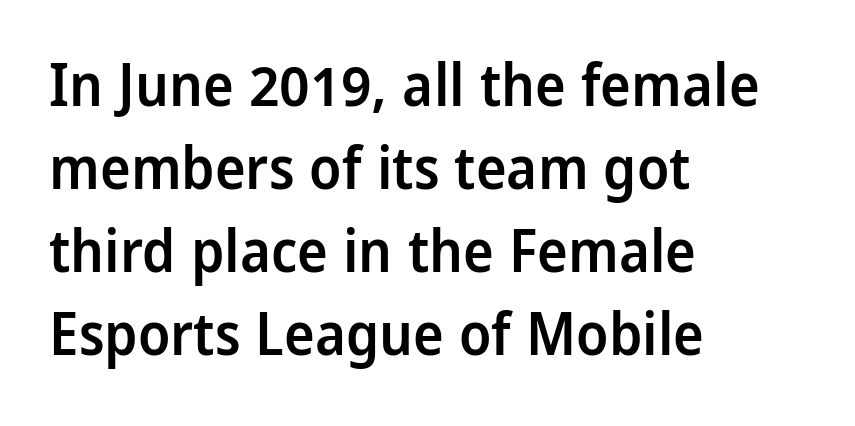
The image shows 58 px semibold, condensed sans-serif type, upright; set left-aligned, normal line spacing (1.43x), normal letter spacing, not underlined; low stroke contrast and a large x-height.
